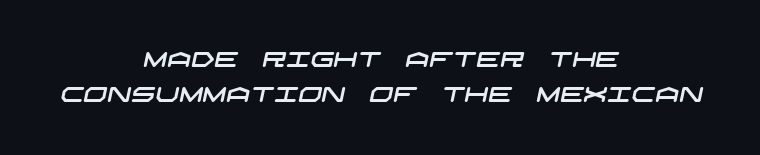
The image shows 21 px text type; set centered, normal line spacing (1.69x), normal letter spacing, not underlined.
